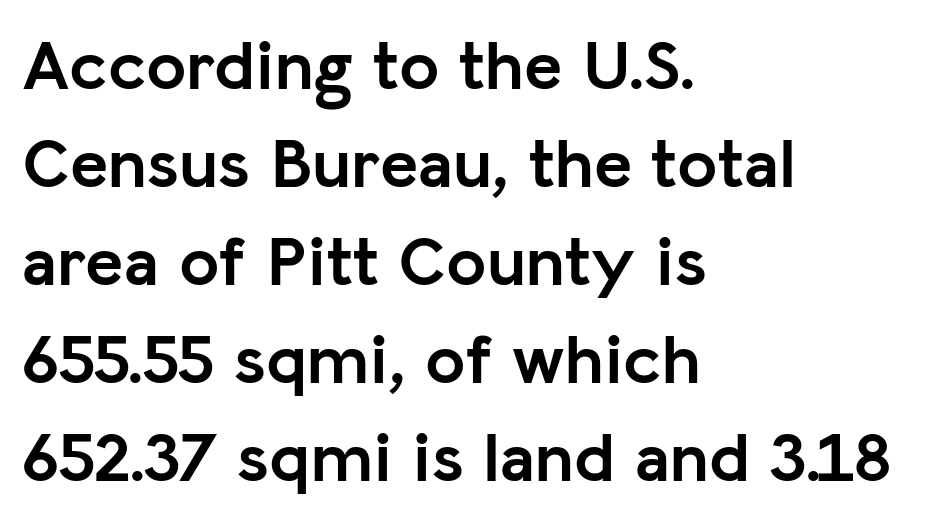
{"serif": "no", "italic": "no", "bold": "yes", "weight": "semibold", "width": "normal", "stroke_contrast": "low", "x_height": "medium", "monospaced": "no", "underline": "no", "align": "left", "line_spacing": "normal", "line_spacing_ratio": 1.36, "letter_spacing": "normal", "letter_spacing_em": 0.0, "glyph_px": 72}
